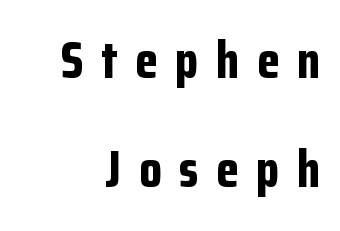
{"serif": "no", "italic": "no", "bold": "yes", "weight": "bold", "width": "condensed", "stroke_contrast": "low", "x_height": "medium", "monospaced": "no", "underline": "no", "line_spacing": "loose", "line_spacing_ratio": 2.14, "letter_spacing": "wide", "letter_spacing_em": 0.35, "glyph_px": 51}
